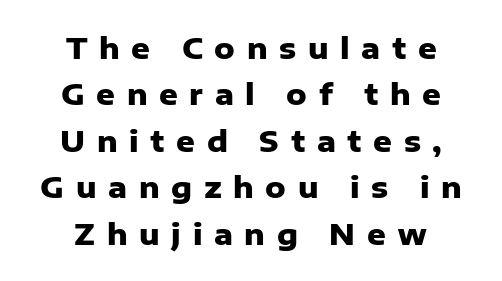
The image shows 29 px heavy sans-serif type, upright; set centered, normal line spacing (1.6x), unusually wide letter spacing (+0.4 em), not underlined; low stroke contrast and a medium x-height.
